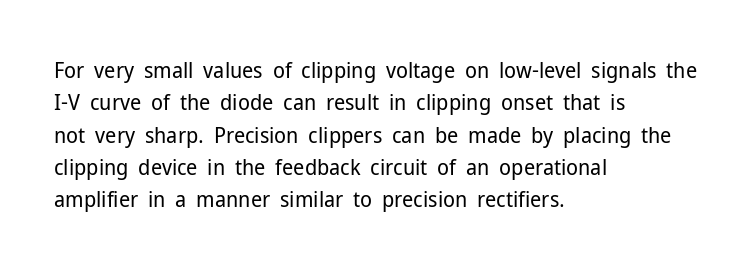
The image shows 22 px text type, upright; set left-aligned, normal line spacing (1.47x), normal letter spacing, not underlined.
